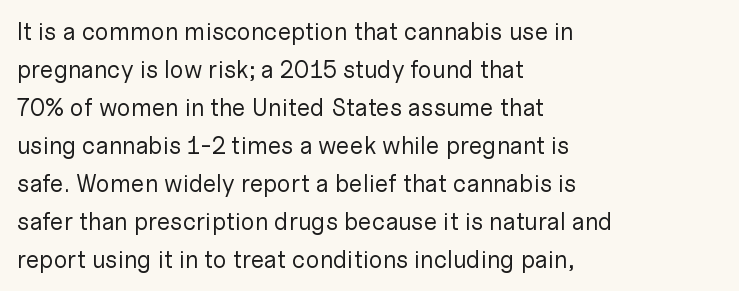
{"italic": "no", "bold": "no", "underline": "no", "align": "left", "line_spacing": "normal", "line_spacing_ratio": 1.58, "letter_spacing": "normal", "letter_spacing_em": 0.0, "glyph_px": 24}
